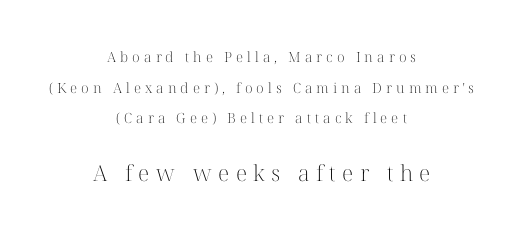
Q: Is the text bold? A: No.
Q: Is the text italic (slanted)? A: No, it is upright.
Q: Is the text underlined? A: No.
Q: How is the paragraph aligned? A: Centered.
Q: Is the spacing between letters normal or unusually wide? A: Unusually wide.
Q: Is the spacing between lines tight, normal or loose? A: Loose.
Q: Which block of text is set in a larger size, the first (top) or the second (bottom)? A: The second (bottom) one.
